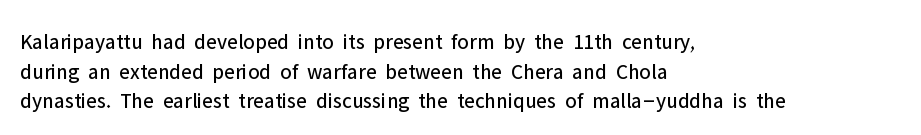
{"italic": "no", "bold": "no", "underline": "no", "align": "left", "line_spacing": "normal", "line_spacing_ratio": 1.35, "letter_spacing": "normal", "letter_spacing_em": 0.0, "glyph_px": 22}
